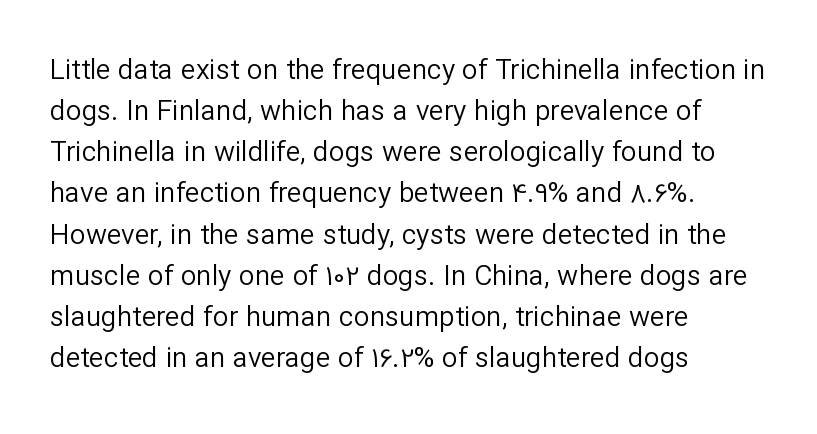
{"serif": "no", "italic": "no", "bold": "no", "weight": "regular", "width": "normal", "stroke_contrast": "low", "x_height": "medium", "monospaced": "no", "underline": "no", "align": "left", "line_spacing": "normal", "line_spacing_ratio": 1.47, "letter_spacing": "normal", "letter_spacing_em": 0.0, "glyph_px": 28}
